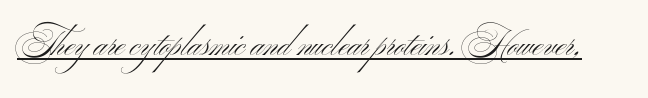
Honestly, the underline is the first thing you notice here. The weight tops out at a normal text grade. Spacing verdict: proportional, widths tailored to each character. No feet cap the strokes, marking this as sans-serif type. Default kerning and tracking; the words read as compact shapes.
